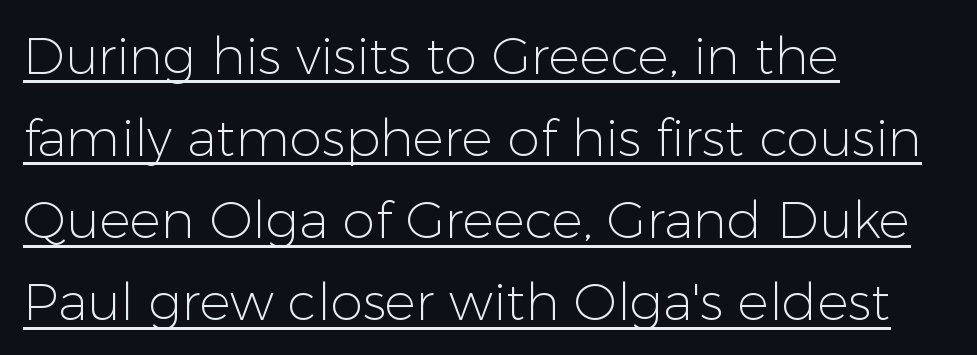
Q: Is the text bold? A: No.
Q: Is the text italic (slanted)? A: No, it is upright.
Q: Is the typeface a serif or a sans-serif typeface? A: Sans-serif.
Q: Is the text underlined? A: Yes.
Q: How is the paragraph aligned? A: Left-aligned.
Q: Is the spacing between letters normal or unusually wide? A: Normal.
Q: Is the spacing between lines tight, normal or loose? A: Normal.
Q: Width (condensed, normal, or wide)? A: Normal.
Q: Stroke contrast? A: Low.
Q: x-height? A: Medium.
Q: Monospaced? A: No.
